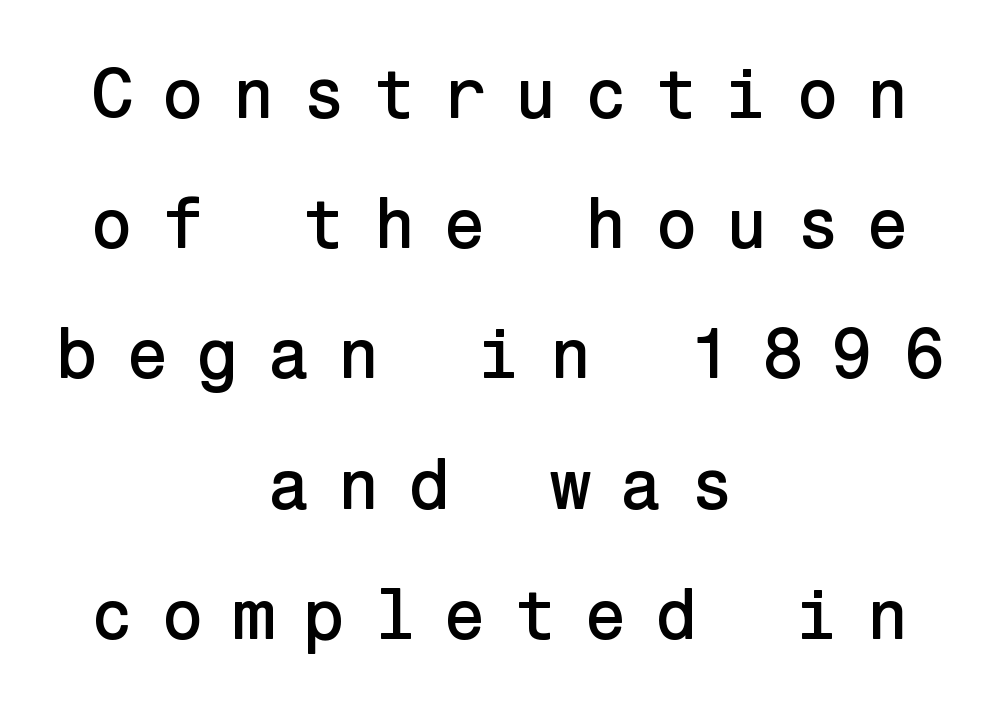
The image shows 70 px sans-serif type, upright; set centered, line spacing 1.86x, unusually wide letter spacing (+0.39 em), not underlined; low stroke contrast and a medium x-height.
